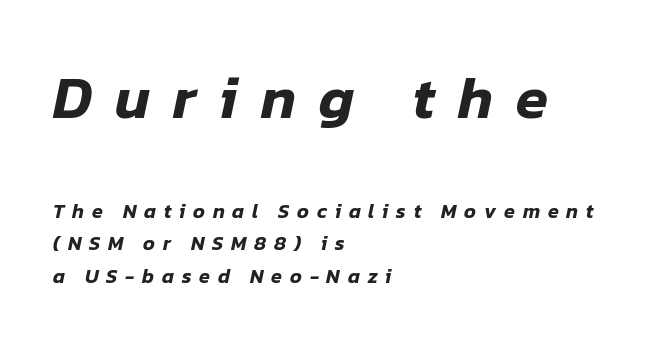
{"italic": "yes", "lean": "right", "slant_degrees": 12, "width": "normal", "stroke_contrast": "low", "x_height": "medium", "monospaced": "no", "underline": "no", "align": "left", "line_spacing": "normal", "line_spacing_ratio": 1.62, "letter_spacing": "wide", "letter_spacing_em": 0.39, "larger_block": "first", "size_ratio": 2.95, "glyph_px": 59}
